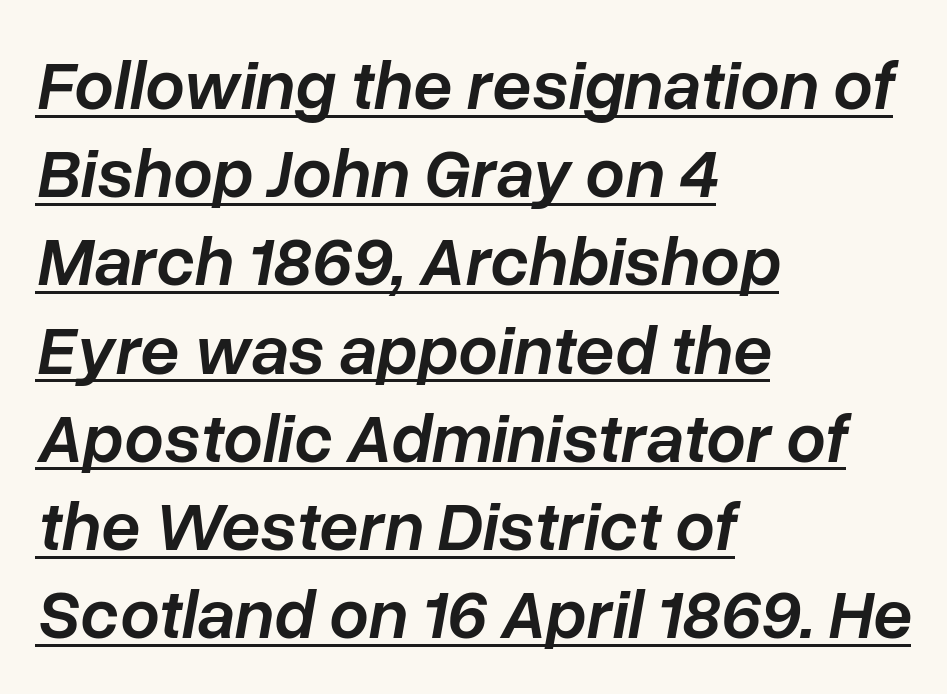
The face used here is a semibold: visibly heavier than regular, lighter than bold. Note the varied advance widths — an 'i' is clearly narrower than an 'm'. Leading: standard. Italic: yes, the glyphs are oblique. The text block is weighted toward the left margin, trailing off unevenly rightward.
